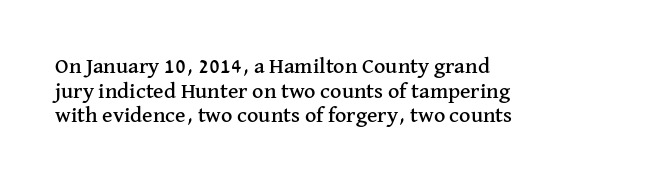
Q: Is the text italic (slanted)? A: No, it is upright.
Q: Is the text underlined? A: No.
Q: How is the paragraph aligned? A: Left-aligned.
Q: Is the spacing between letters normal or unusually wide? A: Normal.
Q: Is the spacing between lines tight, normal or loose? A: Tight.
